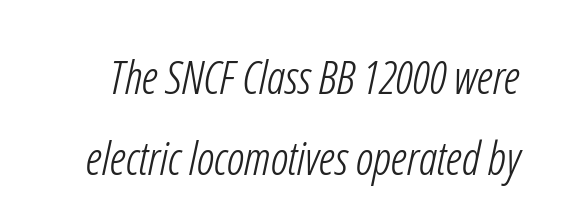
{"serif": "no", "bold": "no", "weight": "light", "width": "condensed", "stroke_contrast": "low", "x_height": "medium", "monospaced": "no", "underline": "no", "line_spacing_ratio": 1.77, "letter_spacing": "normal", "letter_spacing_em": 0.0, "glyph_px": 46}
